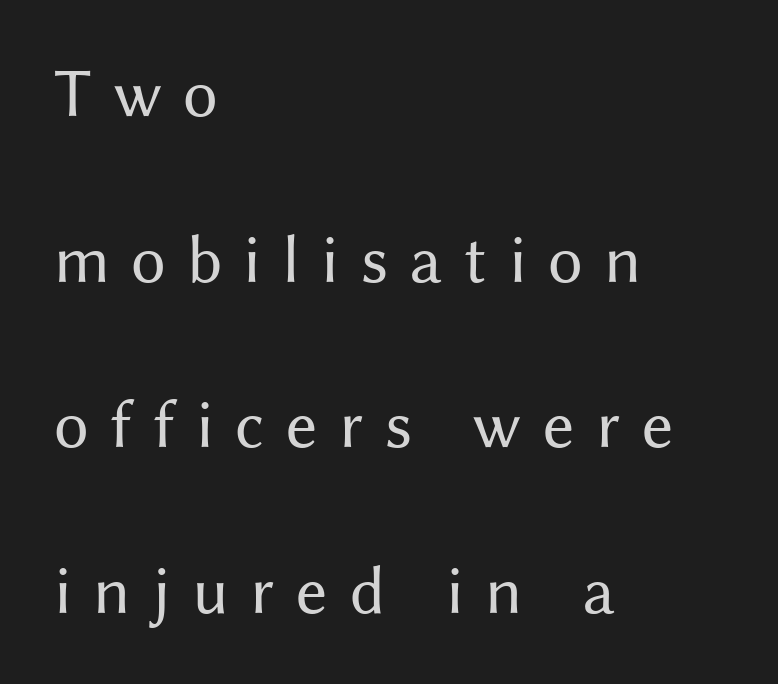
{"serif": "no", "italic": "no", "bold": "no", "weight": "regular", "width": "normal", "stroke_contrast": "medium", "x_height": "medium", "monospaced": "no", "underline": "no", "align": "left", "line_spacing": "loose", "line_spacing_ratio": 2.4, "letter_spacing": "wide", "letter_spacing_em": 0.31, "glyph_px": 69}
